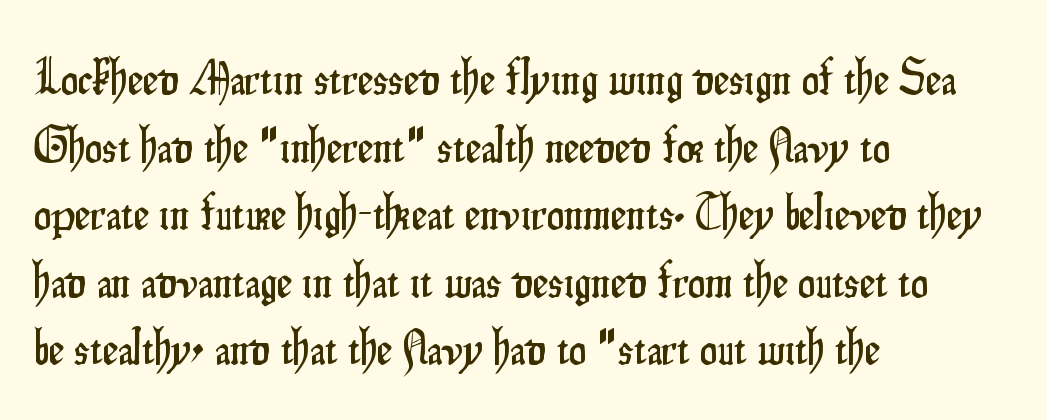
The image shows 49 px condensed sans-serif type, upright; set left-aligned, normal line spacing (1.38x), normal letter spacing, not underlined; low stroke contrast and a small x-height.
